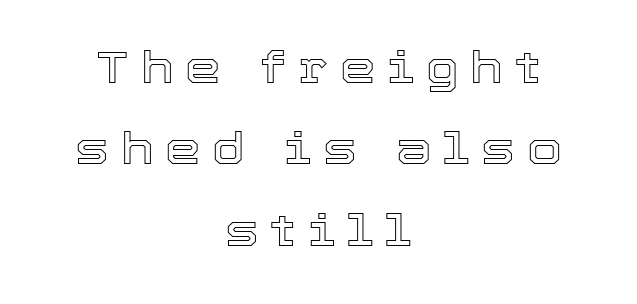
Q: Is the text italic (slanted)? A: No, it is upright.
Q: Is the text underlined? A: No.
Q: How is the paragraph aligned? A: Centered.
Q: Is the spacing between letters normal or unusually wide? A: Unusually wide.
Q: Width (condensed, normal, or wide)? A: Normal.
Q: x-height? A: Medium.
Q: Monospaced? A: No.
